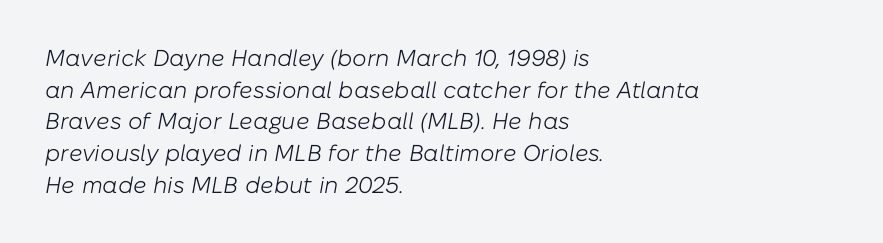
Q: Is the text bold? A: No.
Q: Is the text italic (slanted)? A: Yes, it leans right by about 10 degrees.
Q: Is the text underlined? A: No.
Q: How is the paragraph aligned? A: Left-aligned.
Q: Is the spacing between letters normal or unusually wide? A: Normal.
Q: Is the spacing between lines tight, normal or loose? A: Normal.
